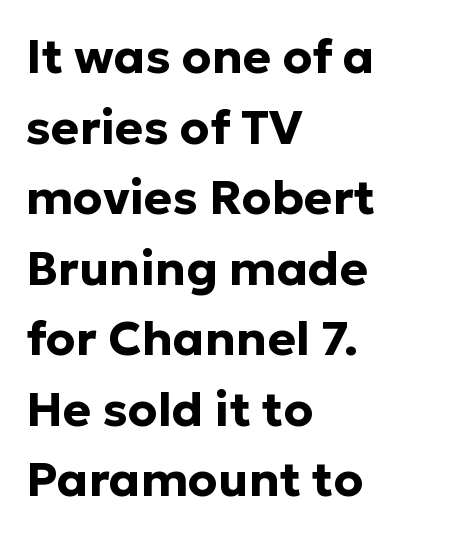
Q: Is the text bold? A: Yes.
Q: Is the text italic (slanted)? A: No, it is upright.
Q: Is the typeface a serif or a sans-serif typeface? A: Sans-serif.
Q: Is the text underlined? A: No.
Q: How is the paragraph aligned? A: Left-aligned.
Q: Is the spacing between letters normal or unusually wide? A: Normal.
Q: Is the spacing between lines tight, normal or loose? A: Normal.
Q: Width (condensed, normal, or wide)? A: Normal.
Q: Stroke contrast? A: Low.
Q: x-height? A: Medium.
Q: Monospaced? A: No.
